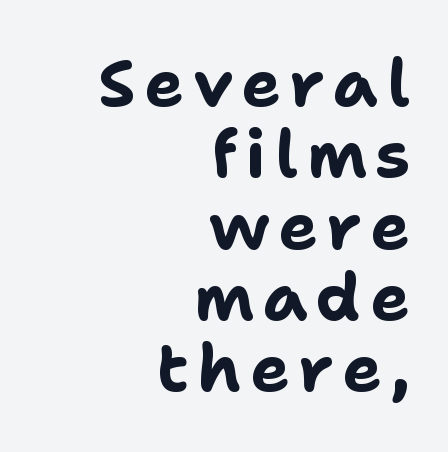
Q: Is the text bold? A: Yes.
Q: Is the text italic (slanted)? A: No, it is upright.
Q: Is the typeface a serif or a sans-serif typeface? A: Sans-serif.
Q: Is the text underlined? A: No.
Q: How is the paragraph aligned? A: Right-aligned.
Q: Is the spacing between lines tight, normal or loose? A: Tight.
Q: Width (condensed, normal, or wide)? A: Normal.
Q: Stroke contrast? A: Low.
Q: x-height? A: Medium.
Q: Monospaced? A: No.
